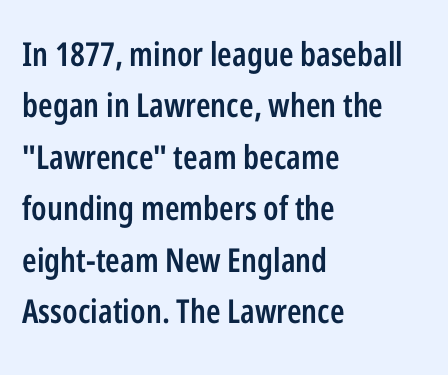
The image shows 33 px semibold, condensed sans-serif type, upright; set left-aligned, normal line spacing (1.56x), normal letter spacing, not underlined; low stroke contrast and a medium x-height.
